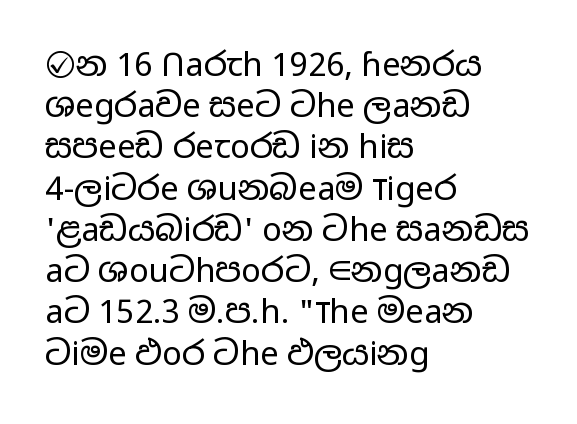
Q: Is the text bold? A: No.
Q: Is the text italic (slanted)? A: No, it is upright.
Q: Is the typeface a serif or a sans-serif typeface? A: Sans-serif.
Q: Is the text underlined? A: No.
Q: How is the paragraph aligned? A: Left-aligned.
Q: Is the spacing between letters normal or unusually wide? A: Normal.
Q: Is the spacing between lines tight, normal or loose? A: Normal.
Q: Width (condensed, normal, or wide)? A: Wide.
Q: Stroke contrast? A: Low.
Q: x-height? A: Medium.
Q: Monospaced? A: No.
